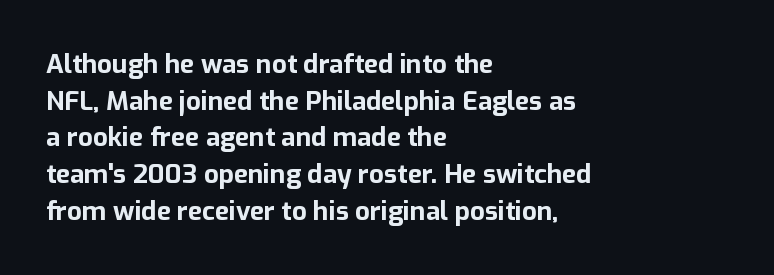
Caption: multi-line text, flush left, ragged right. Look at the tracking — it's just the regular setting, nothing added. Upright lettering throughout. The passage shown is emphatically bold. The passage shown is not underscored anywhere.
